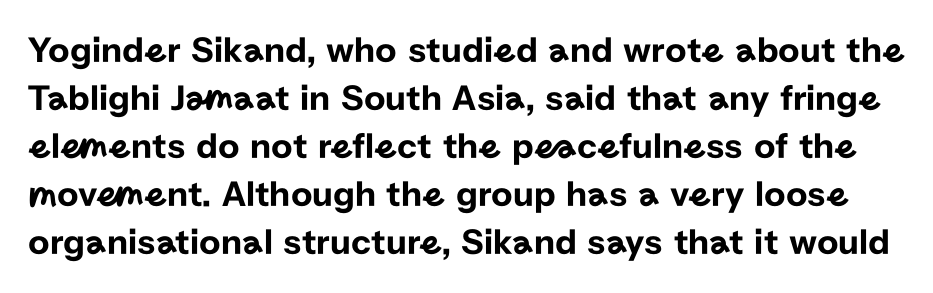
The image shows 37 px sans-serif type, upright; set normal line spacing (1.3x), normal letter spacing, not underlined; low stroke contrast and a medium x-height.
